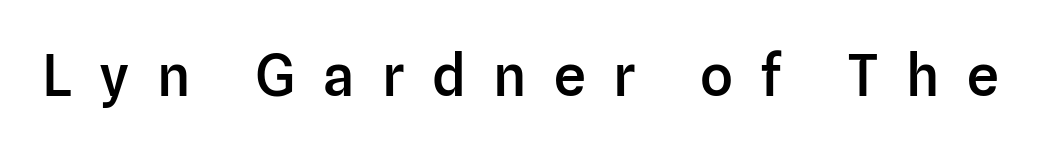
The image shows 57 px semibold sans-serif type, upright; set unusually wide letter spacing (+0.48 em), not underlined; low stroke contrast and a medium x-height.
